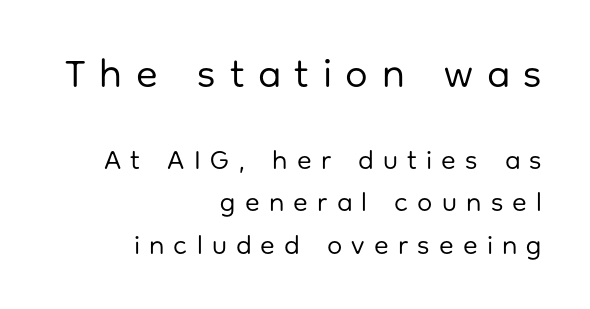
{"serif": "no", "italic": "no", "bold": "no", "weight": "regular", "width": "normal", "stroke_contrast": "low", "x_height": "medium", "monospaced": "no", "underline": "no", "align": "right", "line_spacing": "normal", "line_spacing_ratio": 1.57, "letter_spacing": "wide", "letter_spacing_em": 0.34, "larger_block": "first", "size_ratio": 1.48, "glyph_px": 40}
